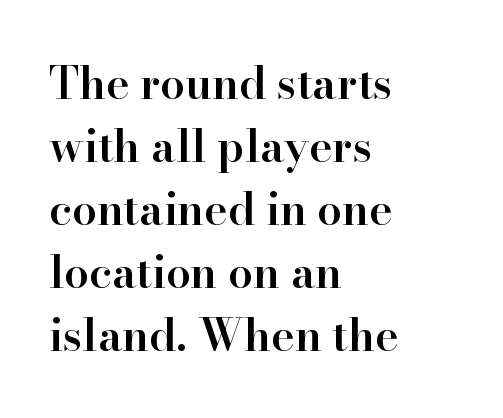
The lines sit at an ordinary, default distance from one another. Nobody touched the tracking dial on this one. You can tell it's not italic because the verticals are truly vertical. Look at the bottom of the vertical strokes: they flare into serifs here. The face used here is proportionally spaced, like ordinary book or web type. These lines are set flush left with a ragged right edge.
